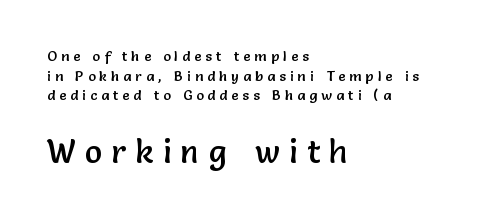
The later block is typeset at a bigger size than the earlier block. The lettering stays uniformly vertical, giving the passage a roman look. Letter spacing: wide. The text was rendered using a sans face with plain stroke endings. The ragged edge is on the right, which tells us the setting is flush left. No word sits above an underline.
